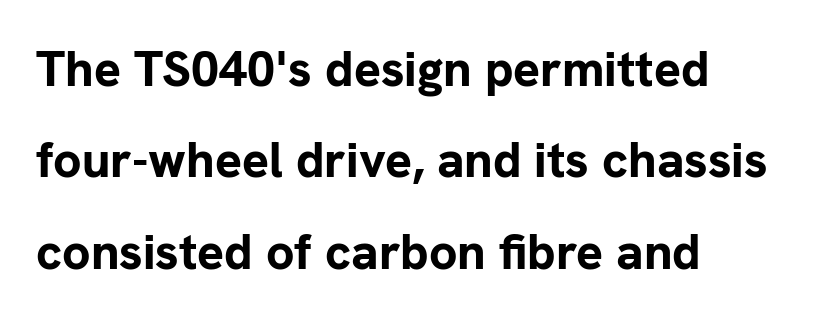
{"serif": "no", "italic": "no", "bold": "yes", "weight": "bold", "width": "normal", "stroke_contrast": "low", "x_height": "medium", "monospaced": "no", "underline": "no", "align": "left", "line_spacing_ratio": 1.83, "letter_spacing": "normal", "letter_spacing_em": 0.0, "glyph_px": 50}
